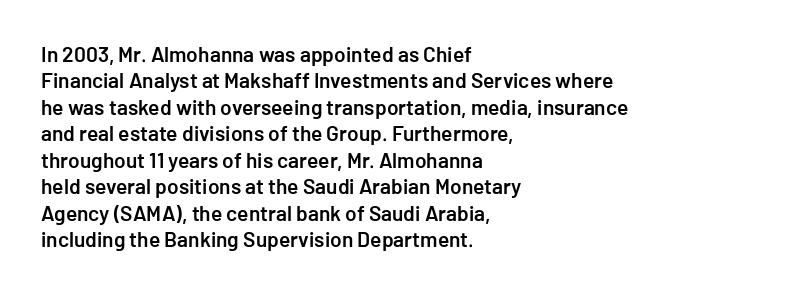
{"italic": "no", "bold": "semi", "underline": "no", "align": "left", "line_spacing": "normal", "line_spacing_ratio": 1.26, "letter_spacing": "normal", "letter_spacing_em": 0.0, "glyph_px": 21}
